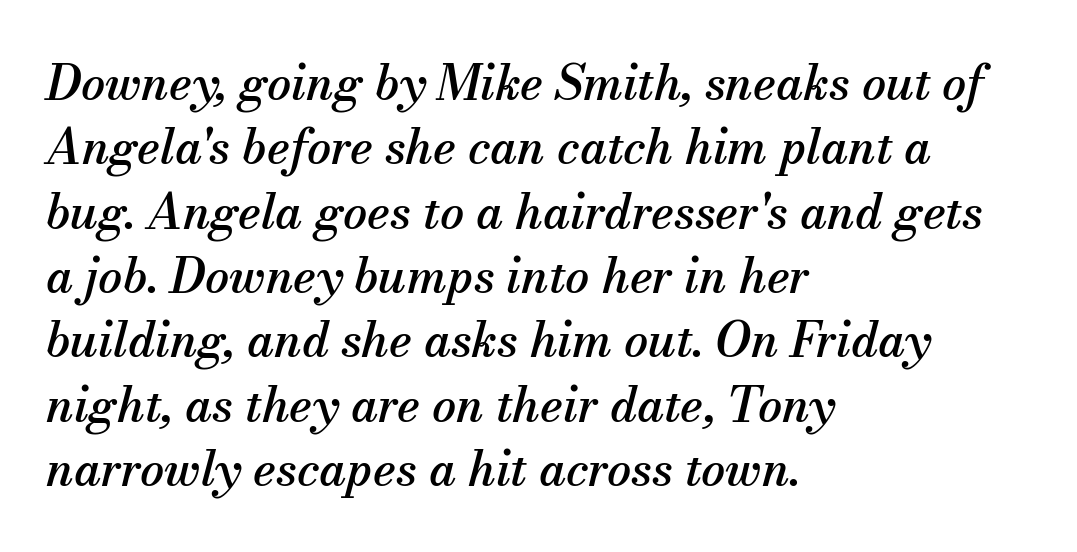
{"serif": "yes", "italic": "yes", "lean": "right", "slant_degrees": 13, "width": "normal", "stroke_contrast": "medium", "x_height": "small", "monospaced": "no", "underline": "no", "align": "left", "line_spacing": "normal", "line_spacing_ratio": 1.34, "letter_spacing": "normal", "letter_spacing_em": 0.0, "glyph_px": 48}
